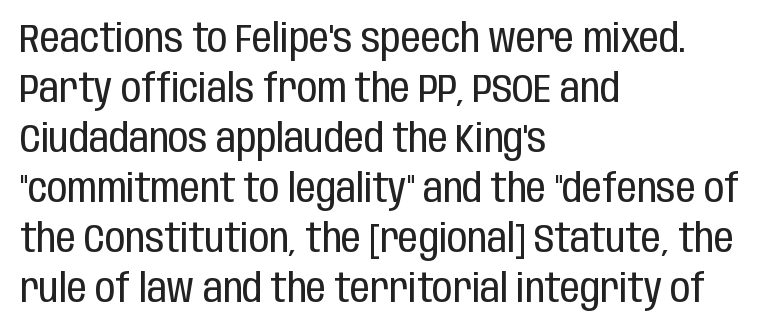
The image shows 40 px regular-weight, condensed sans-serif type, upright; set left-aligned, normal line spacing (1.25x), normal letter spacing, not underlined; low stroke contrast and a large x-height.
